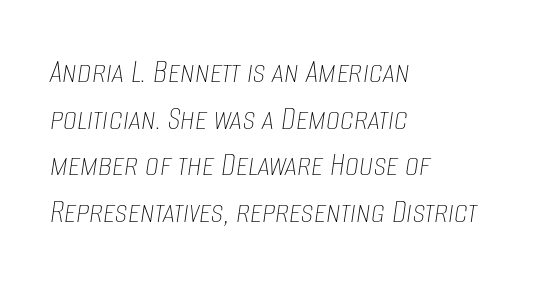
{"italic": "yes", "lean": "right", "slant_degrees": 8, "bold": "no", "weight": "thin", "width": "condensed", "stroke_contrast": "low", "x_height": "large", "monospaced": "no", "underline": "no", "align": "left", "line_spacing": "normal", "line_spacing_ratio": 1.33, "letter_spacing": "normal", "letter_spacing_em": 0.0, "glyph_px": 35}
